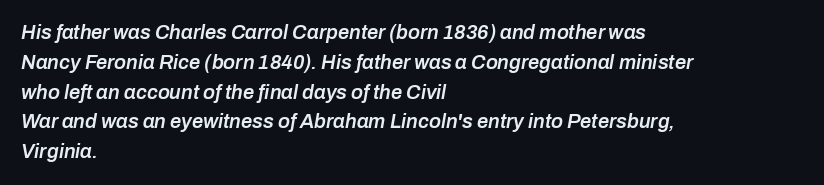
The image shows 20 px text type, italic (leaning right); set left-aligned, normal line spacing (1.49x), normal letter spacing, not underlined.
